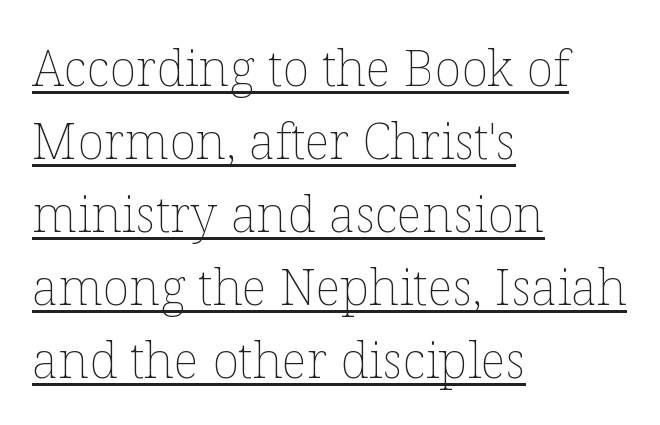
Q: Is the text bold? A: No.
Q: Is the text italic (slanted)? A: No, it is upright.
Q: Is the text underlined? A: Yes.
Q: How is the paragraph aligned? A: Left-aligned.
Q: Is the spacing between letters normal or unusually wide? A: Normal.
Q: Is the spacing between lines tight, normal or loose? A: Normal.
Q: Width (condensed, normal, or wide)? A: Normal.
Q: Stroke contrast? A: Low.
Q: x-height? A: Medium.
Q: Monospaced? A: No.
